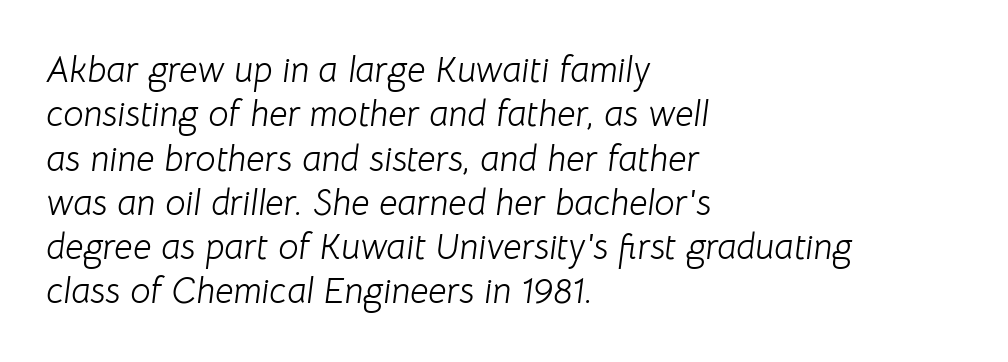
Q: Is the text bold? A: No.
Q: Is the text italic (slanted)? A: Yes, it leans right by about 8 degrees.
Q: Is the text underlined? A: No.
Q: How is the paragraph aligned? A: Left-aligned.
Q: Is the spacing between letters normal or unusually wide? A: Normal.
Q: Width (condensed, normal, or wide)? A: Normal.
Q: Stroke contrast? A: Low.
Q: x-height? A: Medium.
Q: Monospaced? A: No.
